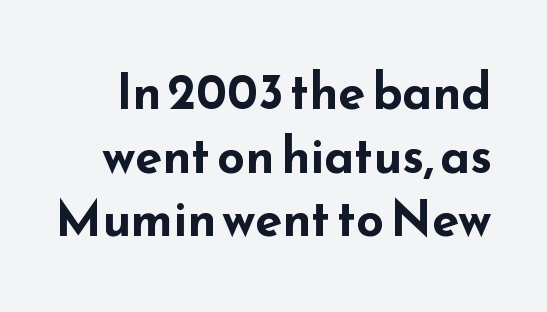
On the weight axis this lands at bold, roughly 700. The letters advance in unequal steps, a hallmark of proportional type. The rendering shows plain stroke endings on the letterforms — a sans-serif design. Line spacing here is normal. Letters rest on an invisible, unmarked baseline. Upright lettering throughout.
